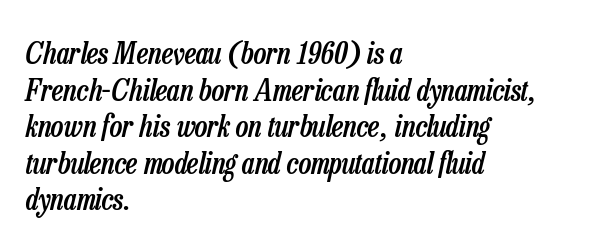
{"italic": "yes", "lean": "right", "slant_degrees": 13, "bold": "semi", "weight": "semibold", "width": "condensed", "stroke_contrast": "low", "x_height": "medium", "monospaced": "no", "underline": "no", "align": "left", "line_spacing_ratio": 1.22, "letter_spacing": "normal", "letter_spacing_em": 0.0, "glyph_px": 30}
